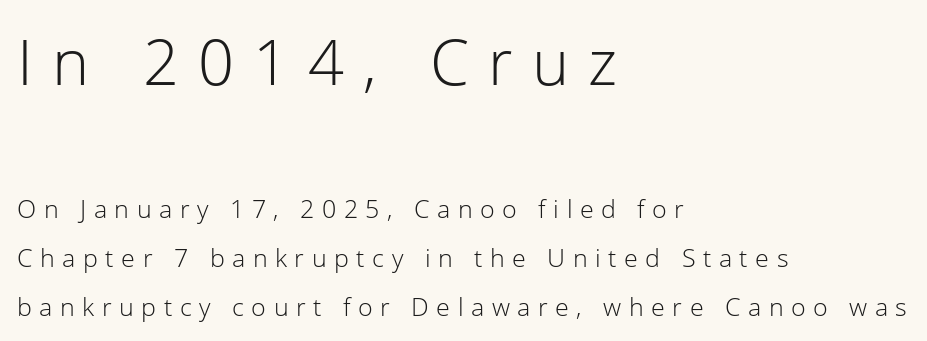
The composition opens big and finishes small. Descenders hang freely into open space. These glyphs show unthickened strokes, regular width or finer. The typeface chosen for these lines omits serifs. Tracking value appears strongly positive — letters spread wide.
